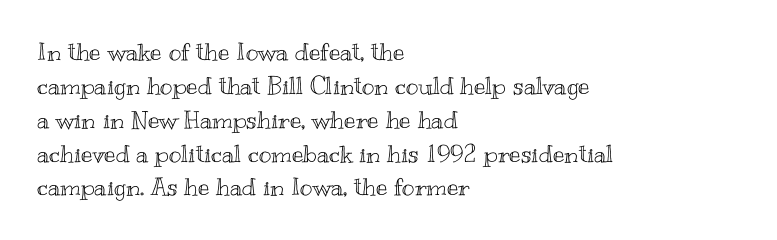
{"italic": "no", "underline": "no", "align": "left", "line_spacing": "normal", "line_spacing_ratio": 1.41, "letter_spacing": "normal", "letter_spacing_em": 0.0, "glyph_px": 24}
